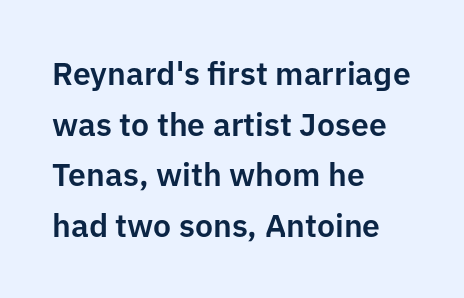
Q: Is the text italic (slanted)? A: No, it is upright.
Q: Is the typeface a serif or a sans-serif typeface? A: Sans-serif.
Q: Is the text underlined? A: No.
Q: How is the paragraph aligned? A: Left-aligned.
Q: Is the spacing between letters normal or unusually wide? A: Normal.
Q: Is the spacing between lines tight, normal or loose? A: Normal.
Q: Width (condensed, normal, or wide)? A: Normal.
Q: Stroke contrast? A: Low.
Q: x-height? A: Medium.
Q: Monospaced? A: No.
